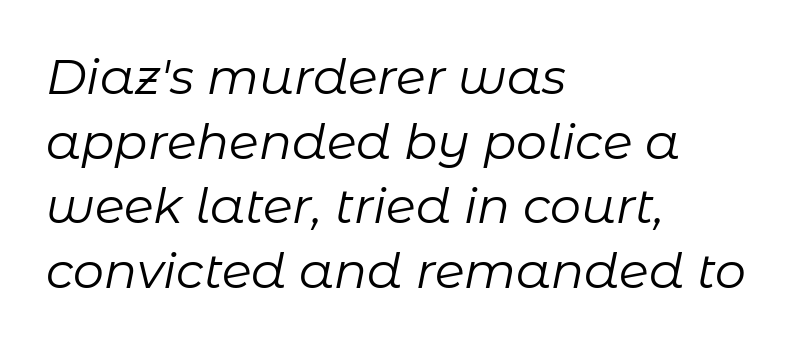
The face used here has a pronounced slope to its letters. The rendering keeps characters at their native spacing. Looks like regular typesetting: each glyph gets only the width it needs. Words float on clear page, feet unadorned.
